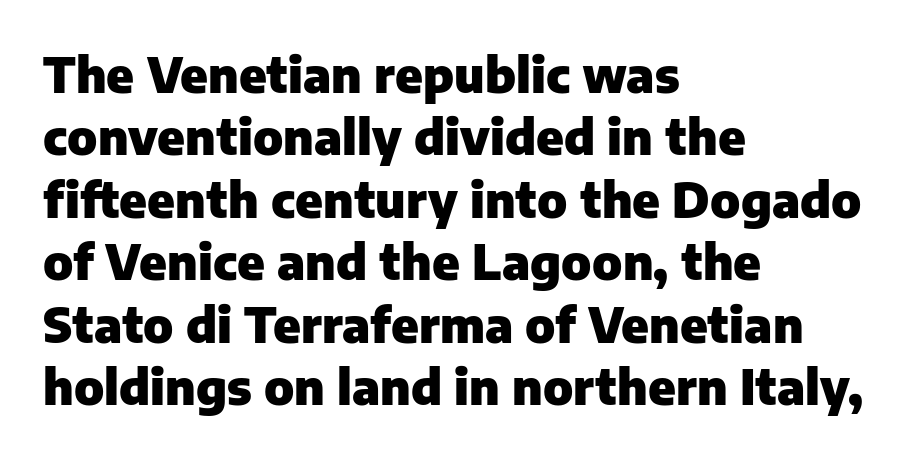
The baseline area is clear. Interline gaps are of average width in this sample. The passage shown is typeset with a sans-serif family. The letters stand upright; this is a roman face. Caption: bold face, heavy strokes.
